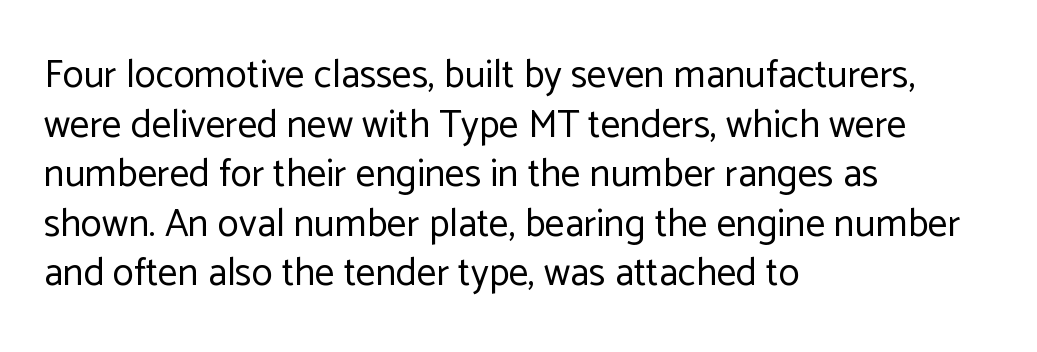
These lines are rendered in a variable-pitch font. Stroke terminals: plain, sans-serif. These lines are set flush left with a ragged right edge. One glance says typical: line gaps are just what's usual. A typesetter would mark this as roman, not italic. Underline: absent.
